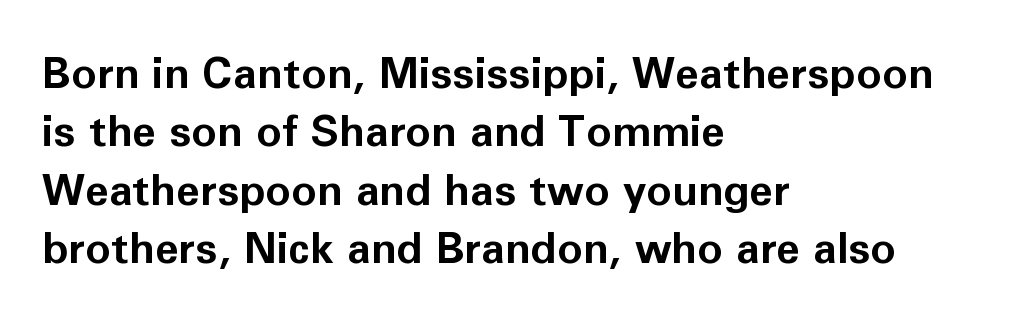
Q: Is the text bold? A: Yes.
Q: Is the text italic (slanted)? A: No, it is upright.
Q: Is the typeface a serif or a sans-serif typeface? A: Sans-serif.
Q: Is the text underlined? A: No.
Q: How is the paragraph aligned? A: Left-aligned.
Q: Is the spacing between letters normal or unusually wide? A: Normal.
Q: Is the spacing between lines tight, normal or loose? A: Normal.
Q: Width (condensed, normal, or wide)? A: Normal.
Q: Stroke contrast? A: Low.
Q: x-height? A: Medium.
Q: Monospaced? A: No.
